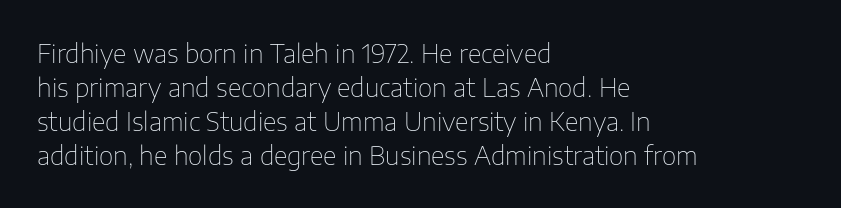
{"italic": "no", "bold": "no", "underline": "no", "align": "left", "line_spacing": "normal", "line_spacing_ratio": 1.36, "letter_spacing": "normal", "letter_spacing_em": 0.0, "glyph_px": 25}
